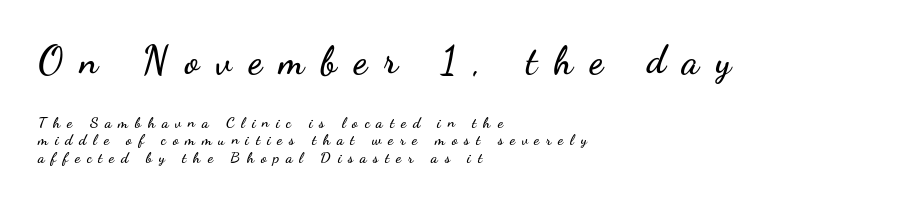
{"serif": "no", "width": "wide", "stroke_contrast": "low", "x_height": "small", "monospaced": "no", "underline": "no", "align": "left", "line_spacing_ratio": 1.17, "letter_spacing": "wide", "letter_spacing_em": 0.45, "larger_block": "first", "size_ratio": 2.53, "glyph_px": 38}
